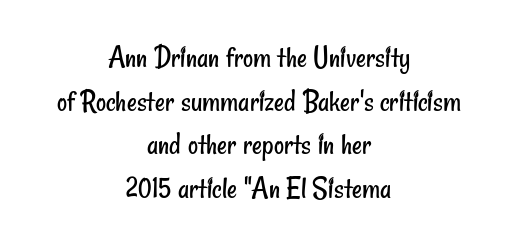
Visually the block forms a symmetrical silhouette, jagged on both flanks. Descenders hang freely into open space. Students, observe: this is what conventionally led text looks like. No chunkiness to these letters — they're not bold.
